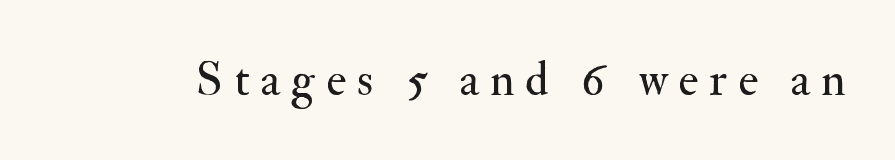
The image shows 48 px regular-weight serif type, upright; set unusually wide letter spacing (+0.23 em), not underlined; medium stroke contrast and a small x-height.
